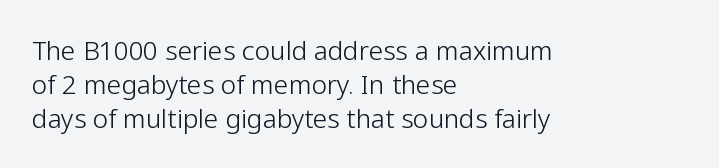
Descenders are the only things crossing below the line. Vertical strokes here are truly vertical. Compared with typical paragraphs, the rows here are spaced about the same. The setting favours the left margin, as ordinary paragraphs usually do.
